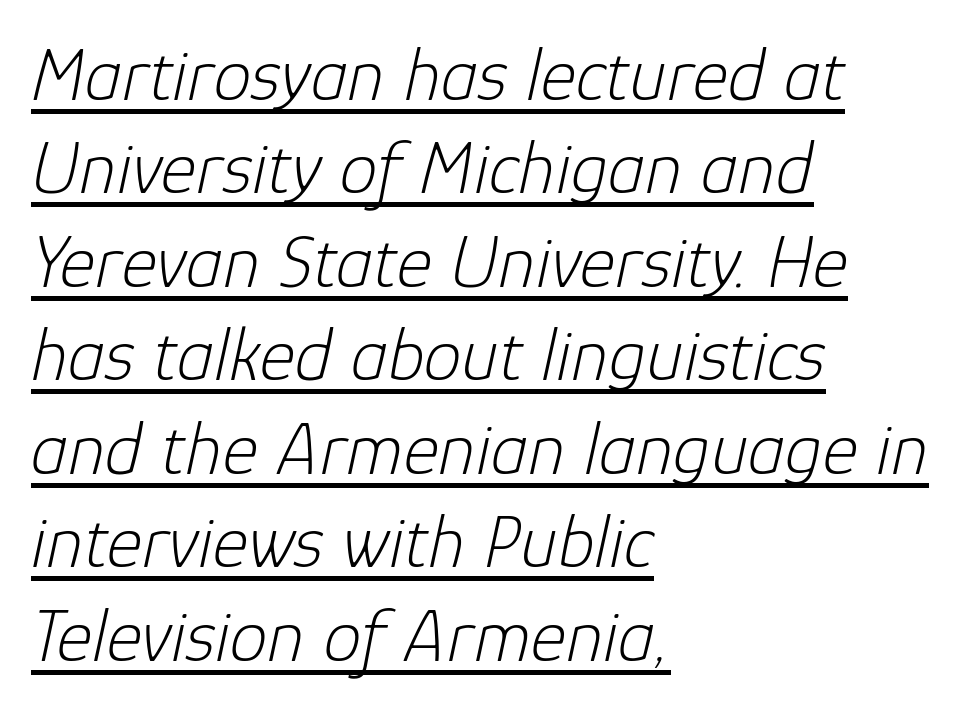
The image shows 76 px light type, italic (leaning right); set left-aligned, line spacing 1.23x, normal letter spacing, underlined; low stroke contrast and a medium x-height.
